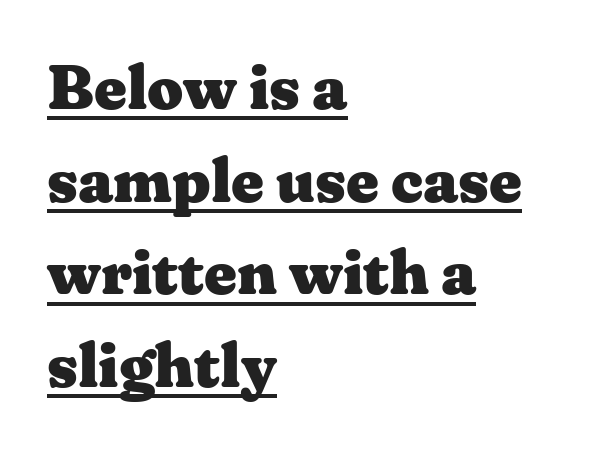
The image shows 63 px heavy, wide serif type, upright; set left-aligned, normal line spacing (1.47x), normal letter spacing, underlined; medium stroke contrast and a medium x-height.
